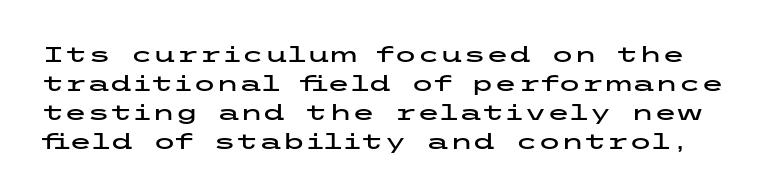
Compared with typical body copy, the letter spacing here is the same. What's the leading like? Ordinary, nothing unusual. This sample uses an upright cut, with every glyph sitting square on the baseline. The foot of each line stays bare and open.
